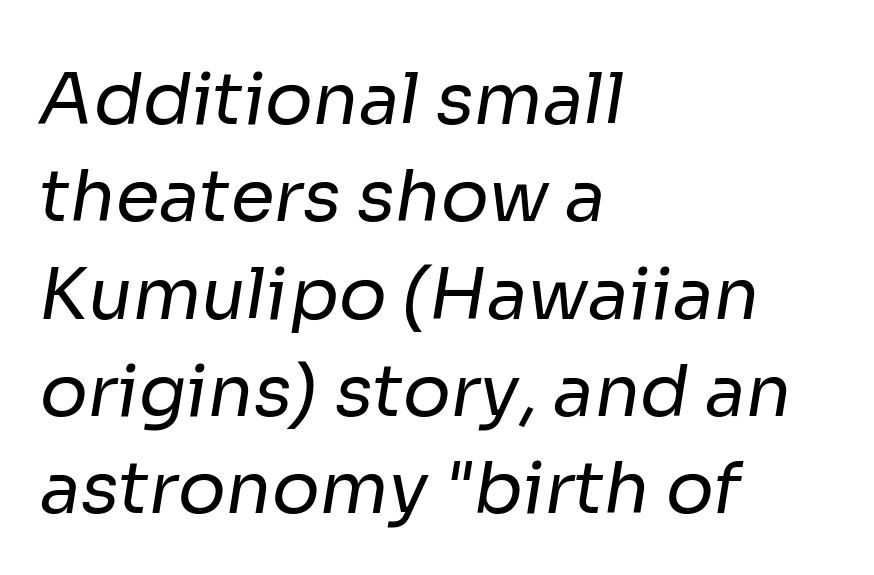
Typeset ragged right — the left edge is the straight one. Is the stroke heavy? The answer is a plain regular-or-lighter. The type is set solid horizontally, with unmodified tracking. You could not count columns in this text — the font is proportionally spaced. Leading matches the norm, producing a regular column. The glyphs are unaccompanied by any horizontal stroke below them.
